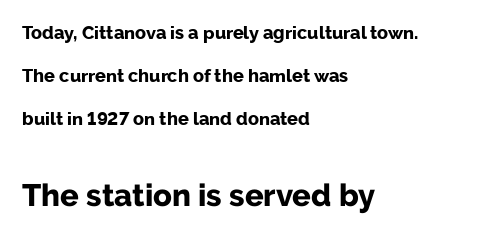
{"serif": "no", "italic": "no", "bold": "yes", "weight": "bold", "width": "normal", "stroke_contrast": "low", "x_height": "medium", "monospaced": "no", "underline": "no", "align": "left", "line_spacing": "loose", "line_spacing_ratio": 2.4, "letter_spacing": "normal", "letter_spacing_em": 0.0, "larger_block": "second", "size_ratio": 1.72, "glyph_px": 31}
